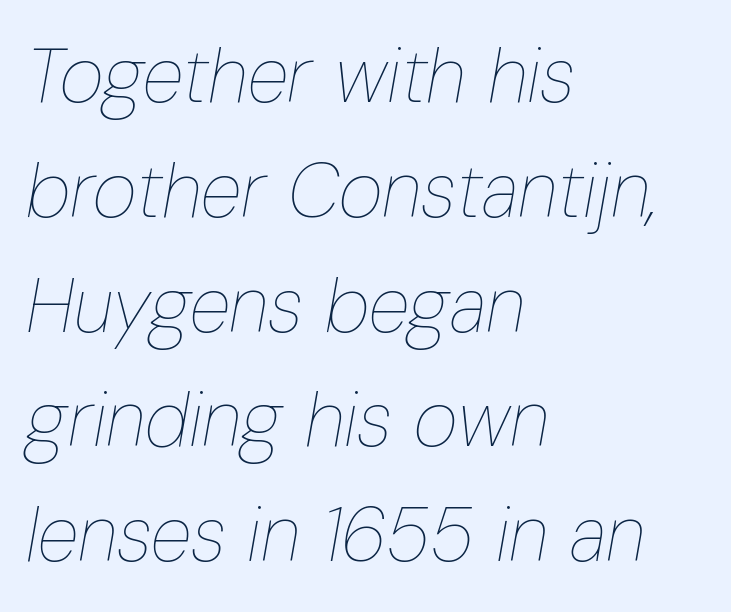
Q: Is the text bold? A: No.
Q: Is the text italic (slanted)? A: Yes, it leans right by about 10 degrees.
Q: Is the text underlined? A: No.
Q: How is the paragraph aligned? A: Left-aligned.
Q: Is the spacing between letters normal or unusually wide? A: Normal.
Q: Is the spacing between lines tight, normal or loose? A: Normal.
Q: Width (condensed, normal, or wide)? A: Condensed.
Q: Stroke contrast? A: Low.
Q: x-height? A: Medium.
Q: Monospaced? A: No.
